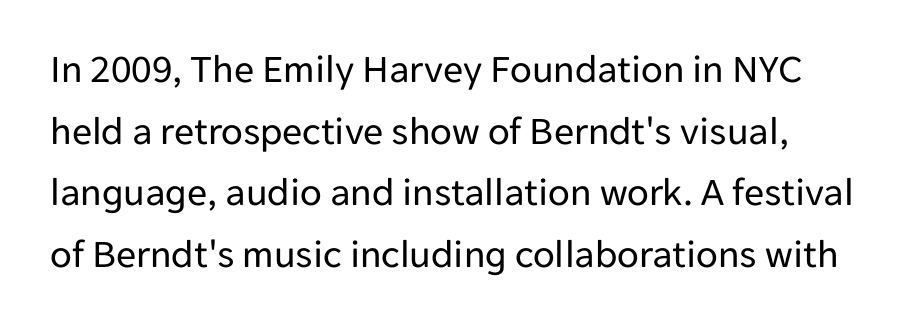
{"serif": "no", "italic": "no", "bold": "no", "weight": "regular", "width": "normal", "stroke_contrast": "low", "x_height": "medium", "monospaced": "no", "underline": "no", "line_spacing": "normal", "line_spacing_ratio": 1.54, "letter_spacing": "normal", "letter_spacing_em": 0.0, "glyph_px": 40}
